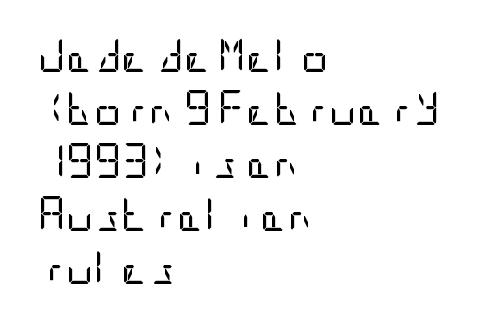
{"serif": "no", "italic": "no", "bold": "no", "weight": "regular", "width": "condensed", "stroke_contrast": "low", "x_height": "large", "underline": "no", "align": "left", "line_spacing": "normal", "line_spacing_ratio": 1.56, "letter_spacing": "normal", "letter_spacing_em": 0.0, "glyph_px": 34}
